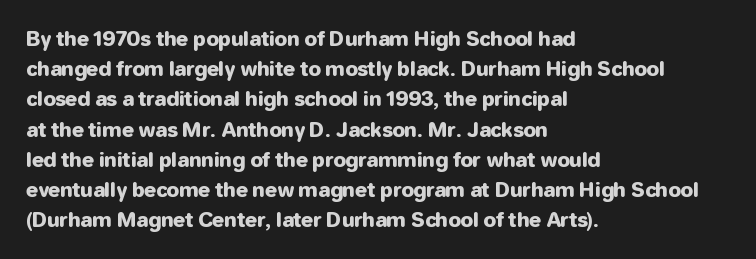
Words float on clear page, feet unadorned. Quick note: not italic, upright. Is there much room between lines? A standard amount, neither cramped nor airy. This sample is left-justified, so line endings fall wherever the words run out. Between one letter and the next there's only the usual sliver of space.
